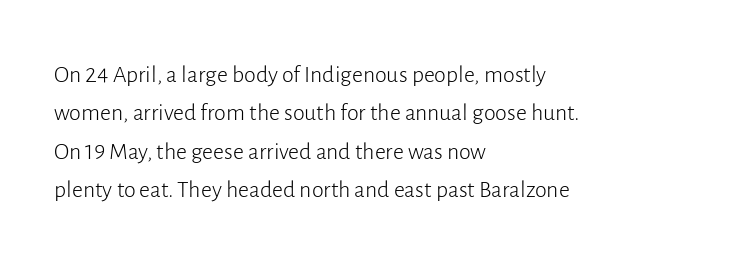
Plain, unruled lines of type. No heavy texture on the line: the type isn't bold. Look at the tracking — it's just the regular setting, nothing added. The axis of the letterforms is exactly vertical. The rows are spaced the way most documents space them.
